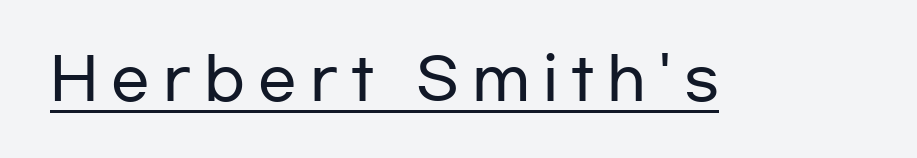
{"serif": "no", "italic": "no", "width": "wide", "stroke_contrast": "low", "x_height": "medium", "monospaced": "no", "underline": "yes", "letter_spacing": "wide", "letter_spacing_em": 0.23, "glyph_px": 57}
